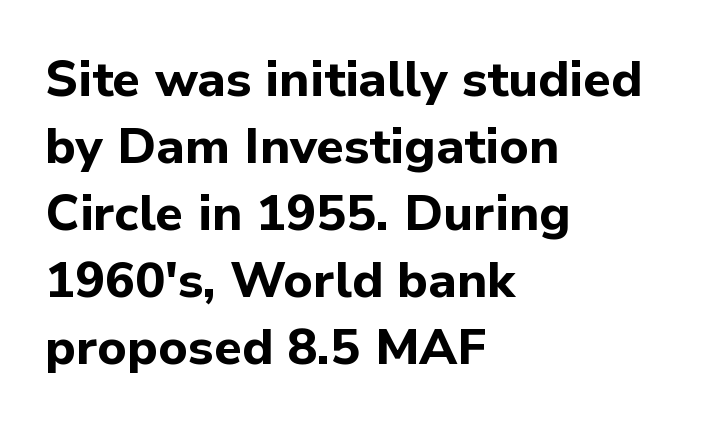
{"serif": "no", "italic": "no", "bold": "yes", "weight": "bold", "width": "normal", "stroke_contrast": "low", "x_height": "medium", "monospaced": "no", "underline": "no", "align": "left", "line_spacing": "normal", "line_spacing_ratio": 1.34, "letter_spacing": "normal", "letter_spacing_em": 0.0, "glyph_px": 50}
